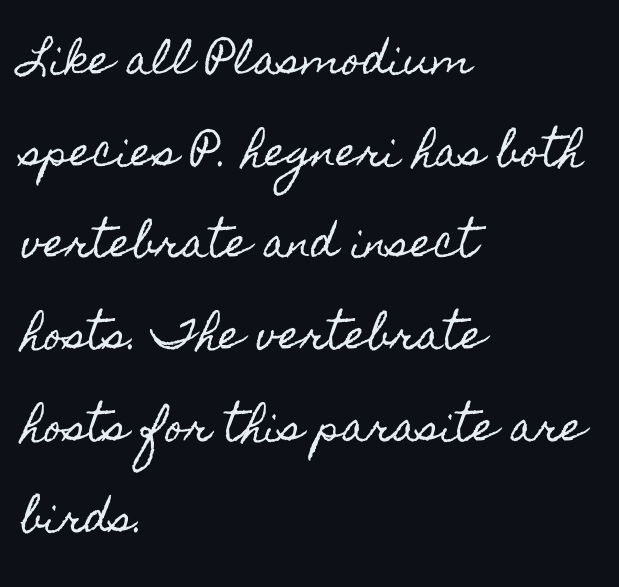
The image shows 39 px condensed type; set left-aligned, loose line spacing (2.35x), normal letter spacing, not underlined; a small x-height.
